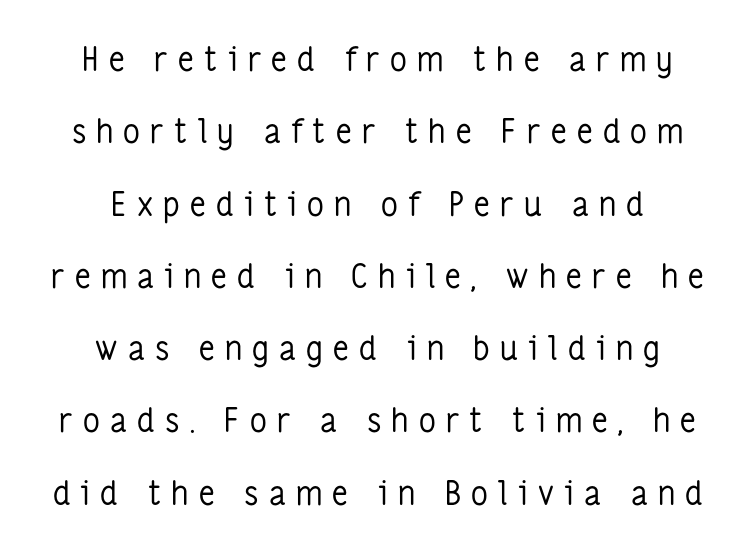
In terms of posture, this sample is upright. Weight: regular or lighter. The rendering positions every line midway between the sides. A typesetter would call this leading open, well beyond the default. Typographically, this falls in the sans-serif category. In terms of letterspacing, this is a distinctly airy, spread setting.
